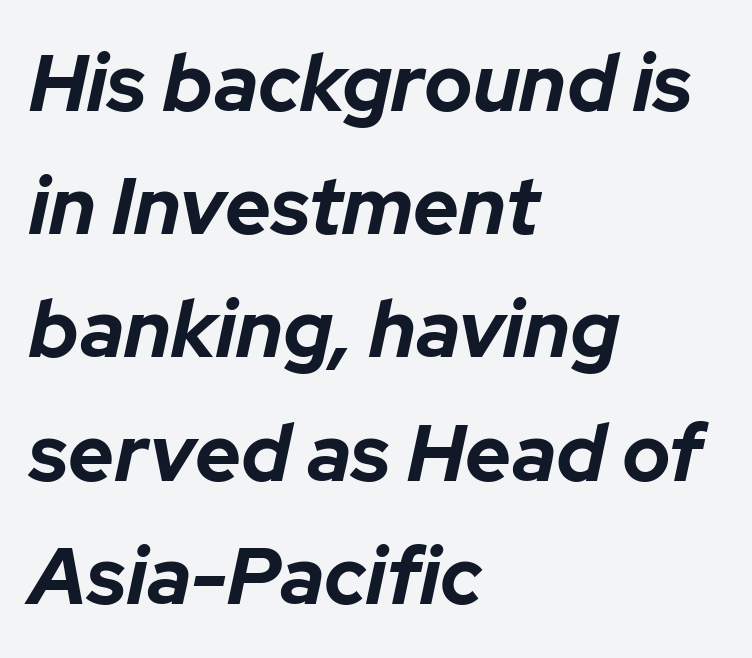
What's the leading like? Ordinary, nothing unusual. The letters are slanted; this is an italic face. A clean baseline with only descenders dipping below it. Does extra space separate the letters? No, they use regular spacing.
